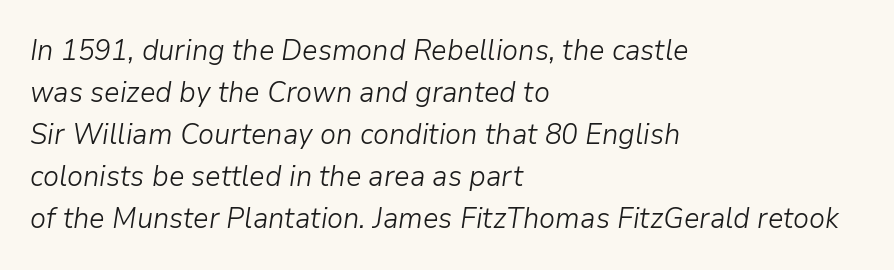
{"italic": "yes", "lean": "right", "slant_degrees": 9, "bold": "no", "weight": "light", "width": "normal", "stroke_contrast": "low", "x_height": "medium", "monospaced": "no", "underline": "no", "align": "left", "line_spacing": "normal", "line_spacing_ratio": 1.45, "letter_spacing": "normal", "letter_spacing_em": 0.0, "glyph_px": 29}
